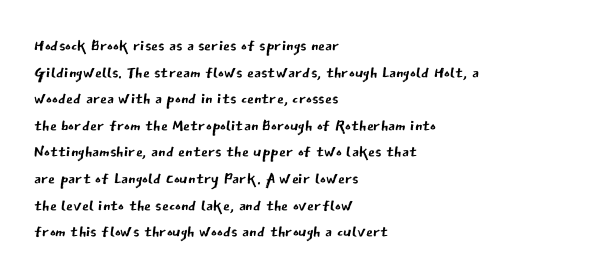
The face used here is rendered with its standard letterfit. The rag falls on the right side of this text block. The typeface has the unassuming heft of standard copy or less. Italic: no, the glyphs are upright roman.
